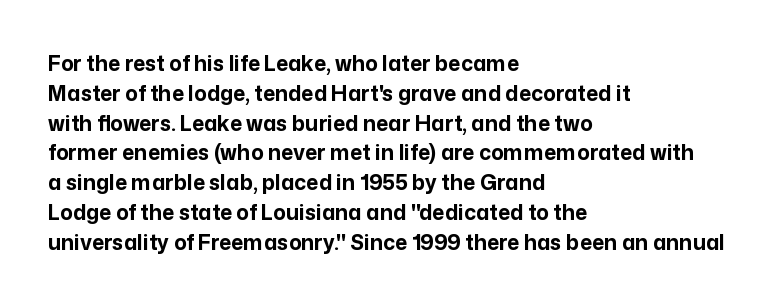
A bare baseline throughout the passage. Heavy-handed strokes throughout: this text is bold. Style check: upright. The setting favours the left margin, as ordinary paragraphs usually do. How are the letters spaced? Ordinarily, with no added tracking.
